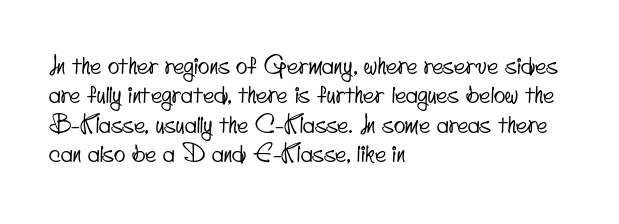
The passage shown has conventional tracking throughout. The zone under the glyphs is completely vacant. Alignment: flush left.
